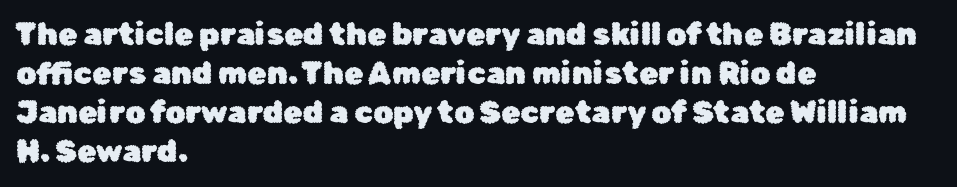
Q: Is the text italic (slanted)? A: No, it is upright.
Q: Is the typeface a serif or a sans-serif typeface? A: Sans-serif.
Q: Is the text underlined? A: No.
Q: How is the paragraph aligned? A: Left-aligned.
Q: Is the spacing between letters normal or unusually wide? A: Normal.
Q: Is the spacing between lines tight, normal or loose? A: Normal.
Q: Width (condensed, normal, or wide)? A: Normal.
Q: Stroke contrast? A: Low.
Q: x-height? A: Medium.
Q: Monospaced? A: No.
